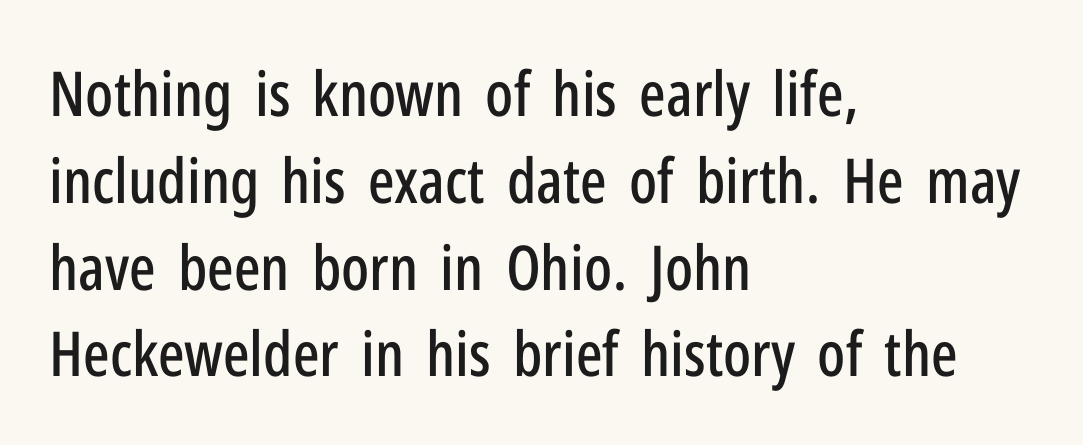
You could call the tracking neutral — neither tight nor loose. The paragraph shown leans on its left margin. Students, observe: this is what conventionally led text looks like. Stroke terminals: plain, sans-serif. A typesetter would mark this as roman, not italic. Rule under the text: the space is simply empty.
